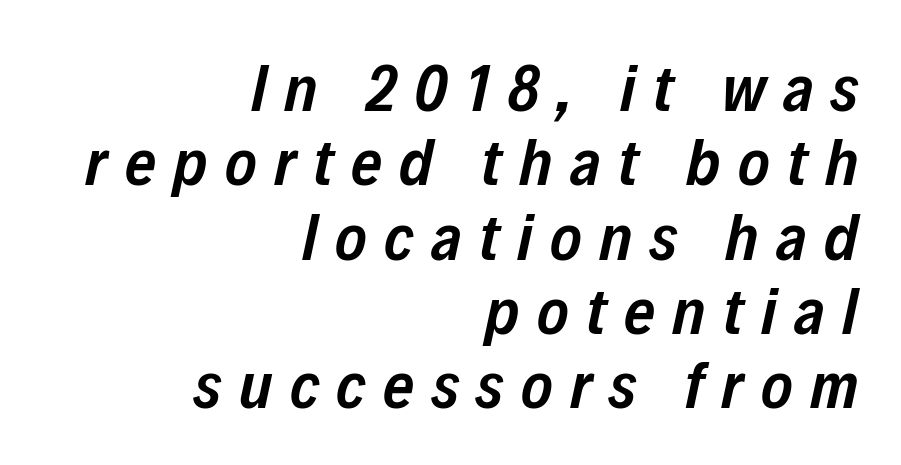
Q: Is the text bold? A: Semi-bold.
Q: Is the text italic (slanted)? A: Yes, it leans right by about 12 degrees.
Q: Is the text underlined? A: No.
Q: How is the paragraph aligned? A: Right-aligned.
Q: Is the spacing between letters normal or unusually wide? A: Unusually wide.
Q: Is the spacing between lines tight, normal or loose? A: Tight.
Q: Width (condensed, normal, or wide)? A: Condensed.
Q: Stroke contrast? A: Low.
Q: x-height? A: Medium.
Q: Monospaced? A: No.
